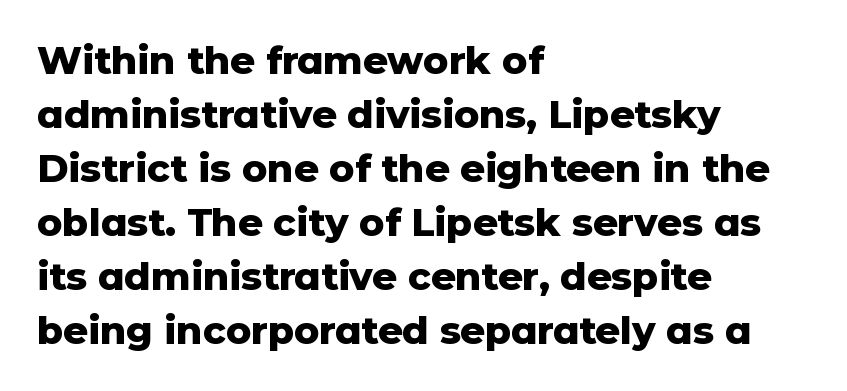
The image shows 38 px heavy sans-serif type, upright; set left-aligned, normal line spacing (1.42x), normal letter spacing, not underlined; low stroke contrast and a medium x-height.
